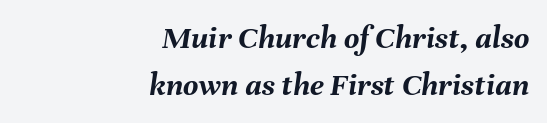
Q: Is the text bold? A: Yes.
Q: Is the text italic (slanted)? A: Yes, it leans right by about 8 degrees.
Q: Is the text underlined? A: No.
Q: How is the paragraph aligned? A: Right-aligned.
Q: Is the spacing between letters normal or unusually wide? A: Normal.
Q: Is the spacing between lines tight, normal or loose? A: Normal.
Q: Width (condensed, normal, or wide)? A: Normal.
Q: Stroke contrast? A: Medium.
Q: x-height? A: Medium.
Q: Monospaced? A: No.
